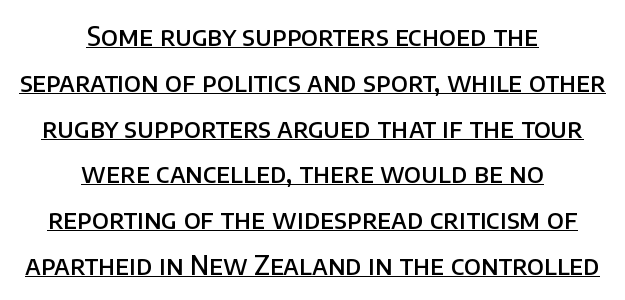
{"italic": "no", "bold": "semi", "underline": "yes", "align": "center", "line_spacing_ratio": 1.76, "letter_spacing": "normal", "letter_spacing_em": 0.0, "glyph_px": 26}
